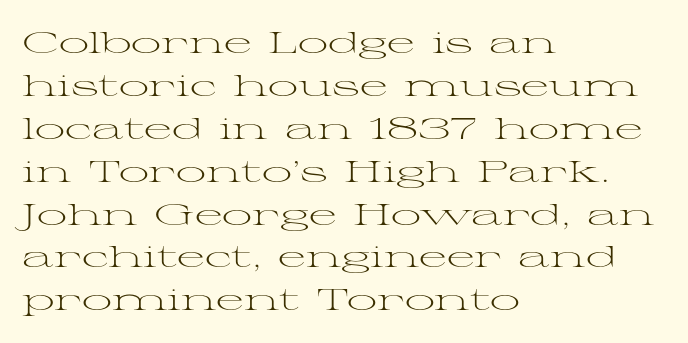
Q: Is the text bold? A: No.
Q: Is the text italic (slanted)? A: No, it is upright.
Q: Is the typeface a serif or a sans-serif typeface? A: Serif.
Q: Is the text underlined? A: No.
Q: How is the paragraph aligned? A: Left-aligned.
Q: Is the spacing between letters normal or unusually wide? A: Normal.
Q: Is the spacing between lines tight, normal or loose? A: Normal.
Q: Width (condensed, normal, or wide)? A: Wide.
Q: Stroke contrast? A: Medium.
Q: x-height? A: Medium.
Q: Monospaced? A: No.
